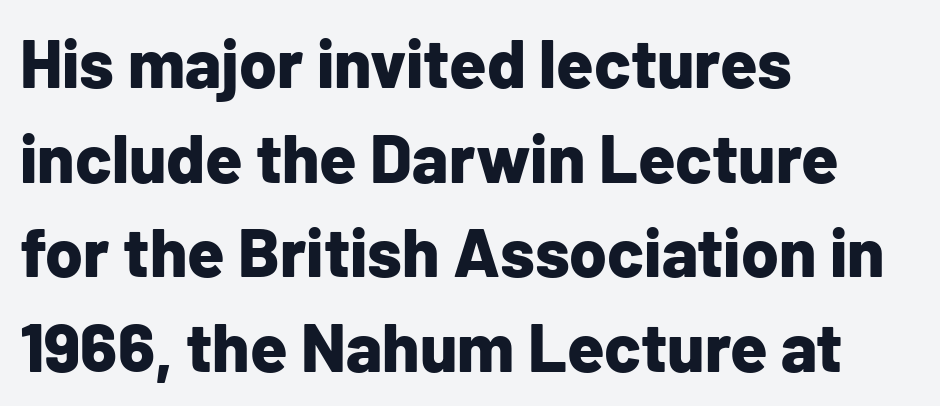
The image shows 68 px bold sans-serif type, upright; set left-aligned, normal line spacing (1.39x), normal letter spacing, not underlined; low stroke contrast and a medium x-height.
